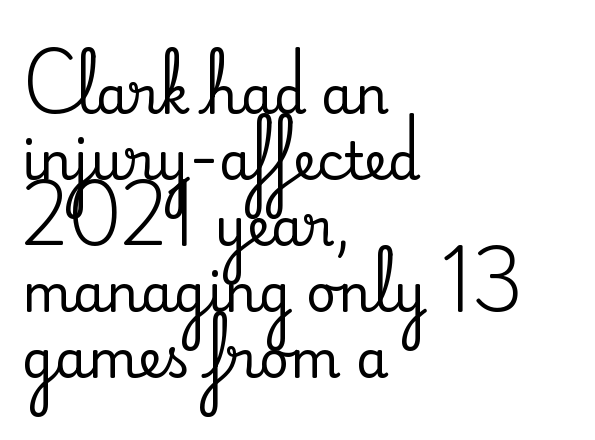
Q: Is the text italic (slanted)? A: No, it is upright.
Q: Is the typeface a serif or a sans-serif typeface? A: Serif.
Q: Is the text underlined? A: No.
Q: How is the paragraph aligned? A: Left-aligned.
Q: Is the spacing between letters normal or unusually wide? A: Normal.
Q: Is the spacing between lines tight, normal or loose? A: Normal.
Q: Width (condensed, normal, or wide)? A: Normal.
Q: Stroke contrast? A: Medium.
Q: x-height? A: Small.
Q: Monospaced? A: No.
